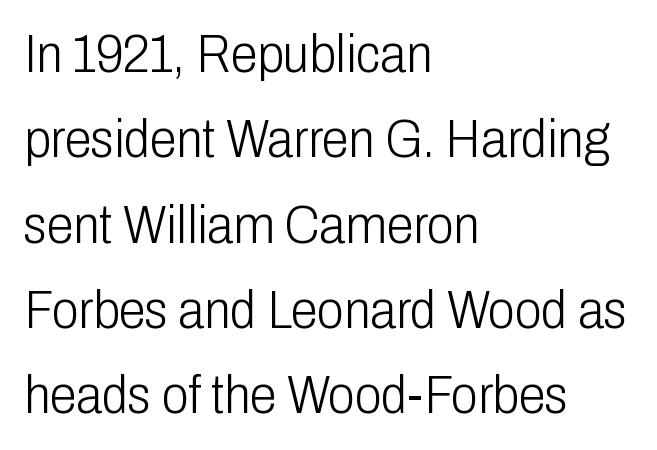
The image shows 54 px light, condensed sans-serif type, upright; set left-aligned, normal line spacing (1.58x), normal letter spacing, not underlined; low stroke contrast and a medium x-height.
